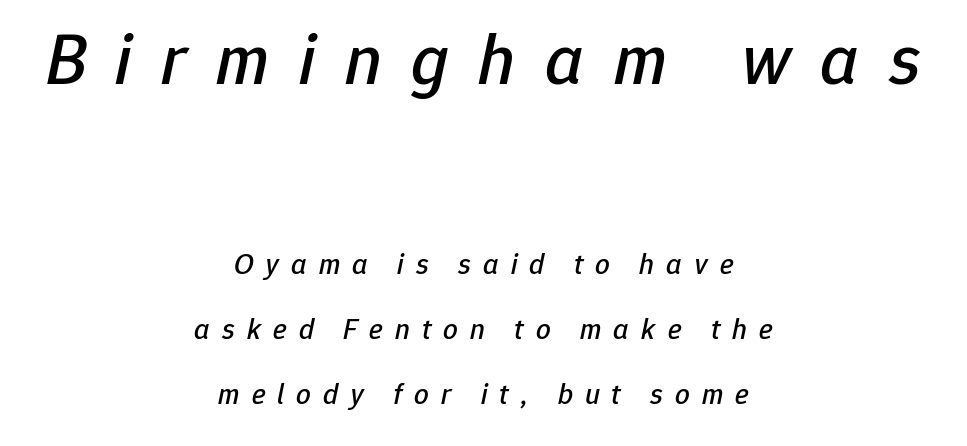
Q: Is the text italic (slanted)? A: Yes, it leans right by about 12 degrees.
Q: Is the text underlined? A: No.
Q: How is the paragraph aligned? A: Centered.
Q: Is the spacing between letters normal or unusually wide? A: Unusually wide.
Q: Is the spacing between lines tight, normal or loose? A: Loose.
Q: Which block of text is set in a larger size, the first (top) or the second (bottom)? A: The first (top) one.
Q: Width (condensed, normal, or wide)? A: Normal.
Q: Stroke contrast? A: Low.
Q: x-height? A: Medium.
Q: Monospaced? A: No.
